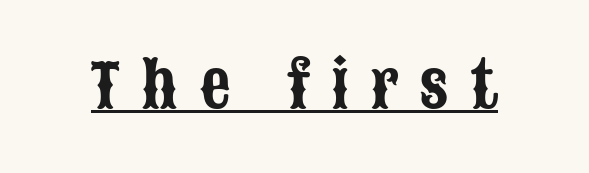
The image shows 61 px condensed sans-serif type, upright; set unusually wide letter spacing (+0.35 em), underlined; low stroke contrast and a large x-height.
